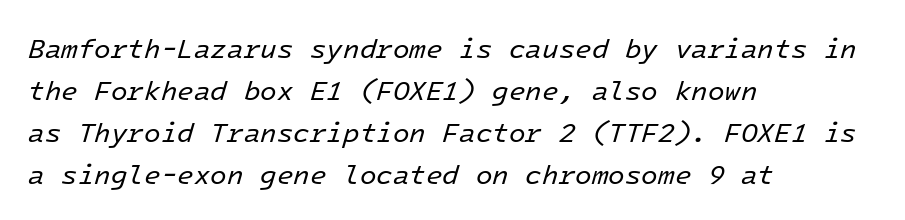
Q: Is the text bold? A: No.
Q: Is the text italic (slanted)? A: Yes, it leans right by about 16 degrees.
Q: Is the text underlined? A: No.
Q: How is the paragraph aligned? A: Left-aligned.
Q: Is the spacing between letters normal or unusually wide? A: Normal.
Q: Is the spacing between lines tight, normal or loose? A: Normal.
